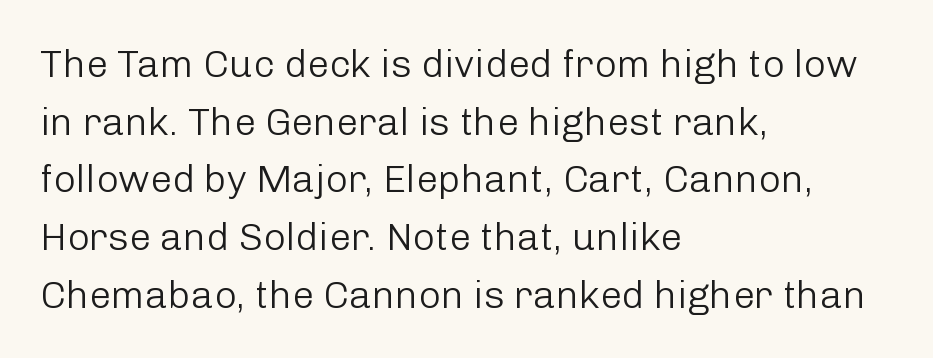
The image shows 39 px light sans-serif type, upright; set left-aligned, normal line spacing (1.48x), normal letter spacing, not underlined; low stroke contrast and a medium x-height.
